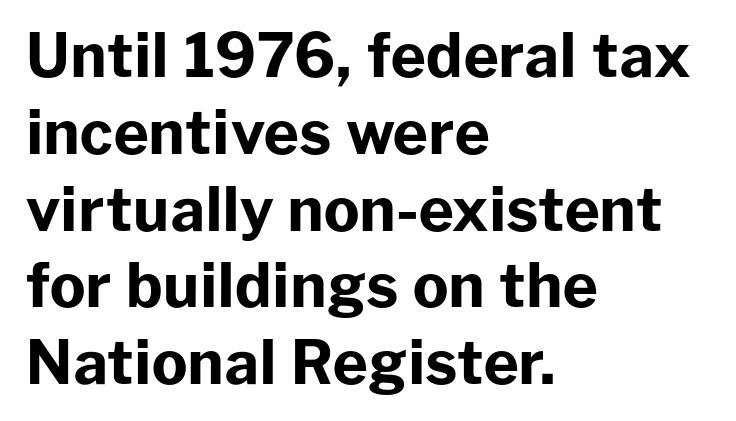
{"serif": "no", "italic": "no", "bold": "yes", "weight": "bold", "width": "normal", "stroke_contrast": "low", "x_height": "medium", "monospaced": "no", "underline": "no", "align": "left", "line_spacing": "normal", "line_spacing_ratio": 1.28, "letter_spacing": "normal", "letter_spacing_em": 0.0, "glyph_px": 60}
